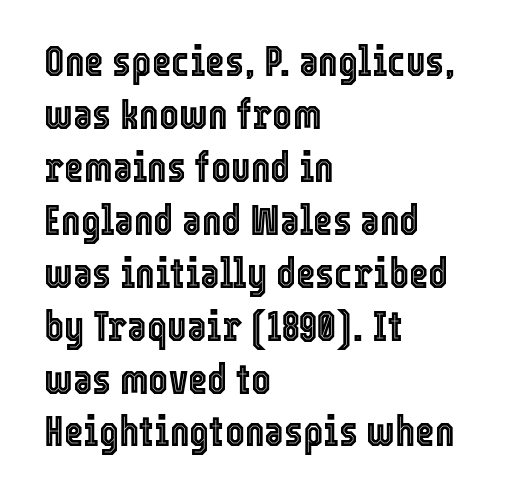
{"italic": "no", "width": "condensed", "x_height": "medium", "monospaced": "no", "underline": "no", "align": "left", "line_spacing": "normal", "line_spacing_ratio": 1.26, "letter_spacing": "normal", "letter_spacing_em": 0.0, "glyph_px": 42}
